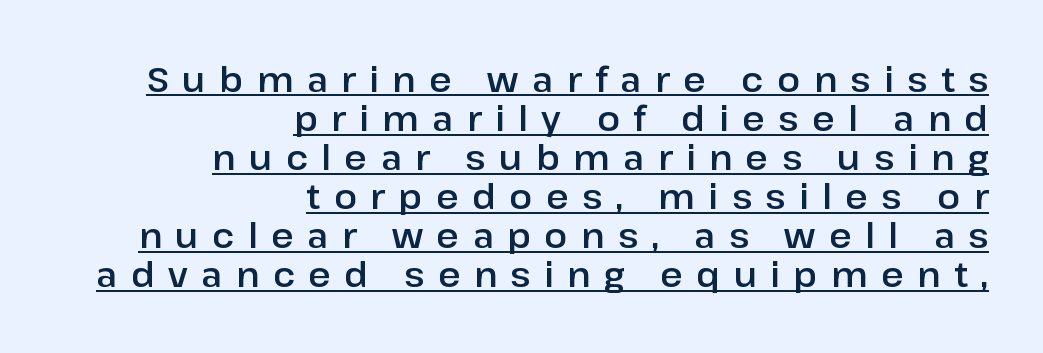
Q: Is the text italic (slanted)? A: No, it is upright.
Q: Is the typeface a serif or a sans-serif typeface? A: Sans-serif.
Q: Is the text underlined? A: Yes.
Q: How is the paragraph aligned? A: Right-aligned.
Q: Is the spacing between letters normal or unusually wide? A: Unusually wide.
Q: Is the spacing between lines tight, normal or loose? A: Tight.
Q: Width (condensed, normal, or wide)? A: Normal.
Q: Stroke contrast? A: Low.
Q: x-height? A: Medium.
Q: Monospaced? A: No.
